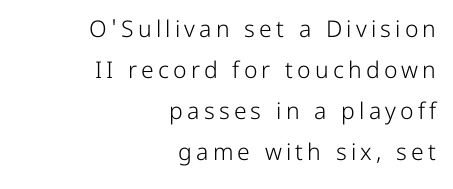
{"italic": "no", "bold": "no", "underline": "no", "align": "right", "line_spacing_ratio": 1.78, "glyph_px": 23}
